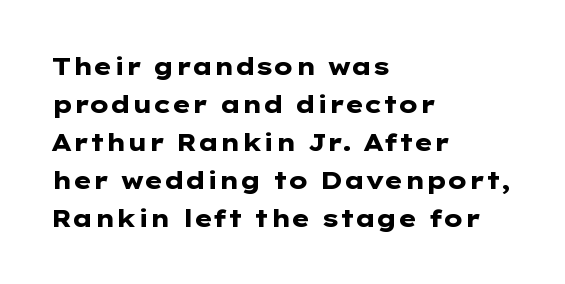
The image shows 24 px bold type, upright; set left-aligned, normal line spacing (1.58x), normal letter spacing, not underlined.
